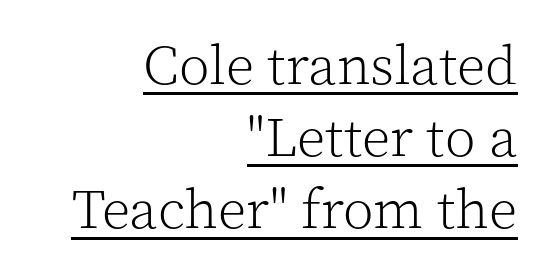
Tall strokes in this sample are plumb rather than angled. Proportional: the letters do not fall into vertical columns. Students, observe the line beneath the letters — that is underlining. These lines stack with their right ends in a neat column.
